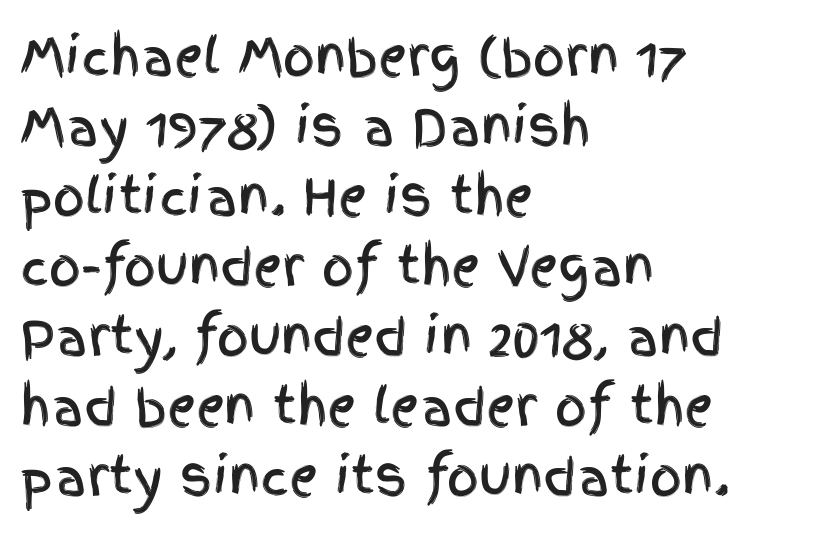
The image shows 50 px condensed sans-serif type, upright; set left-aligned, normal line spacing (1.4x), normal letter spacing, not underlined; a large x-height.
